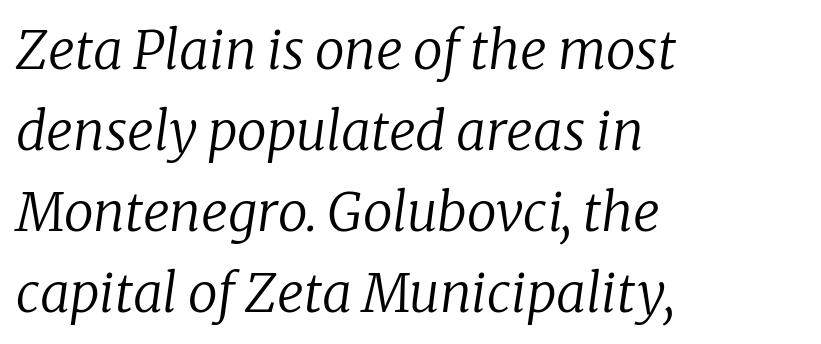
Q: Is the text bold? A: No.
Q: Is the text italic (slanted)? A: Yes, it leans right by about 8 degrees.
Q: Is the typeface a serif or a sans-serif typeface? A: Serif.
Q: Is the text underlined? A: No.
Q: How is the paragraph aligned? A: Left-aligned.
Q: Is the spacing between letters normal or unusually wide? A: Normal.
Q: Is the spacing between lines tight, normal or loose? A: Normal.
Q: Width (condensed, normal, or wide)? A: Normal.
Q: Stroke contrast? A: Low.
Q: x-height? A: Medium.
Q: Monospaced? A: No.
